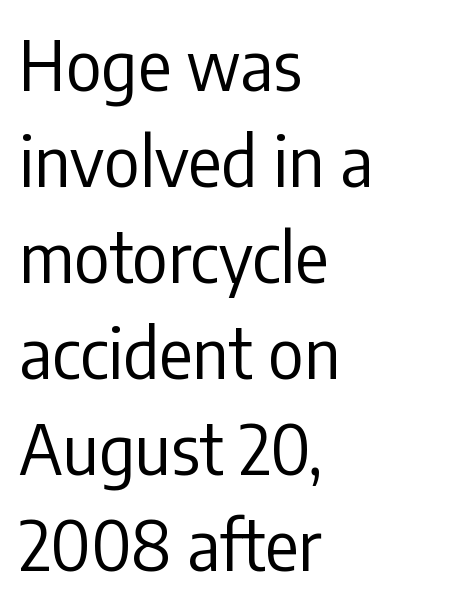
{"serif": "no", "italic": "no", "bold": "no", "weight": "regular", "width": "condensed", "stroke_contrast": "low", "x_height": "medium", "monospaced": "no", "underline": "no", "align": "left", "line_spacing": "normal", "line_spacing_ratio": 1.39, "letter_spacing": "normal", "letter_spacing_em": 0.0, "glyph_px": 69}
